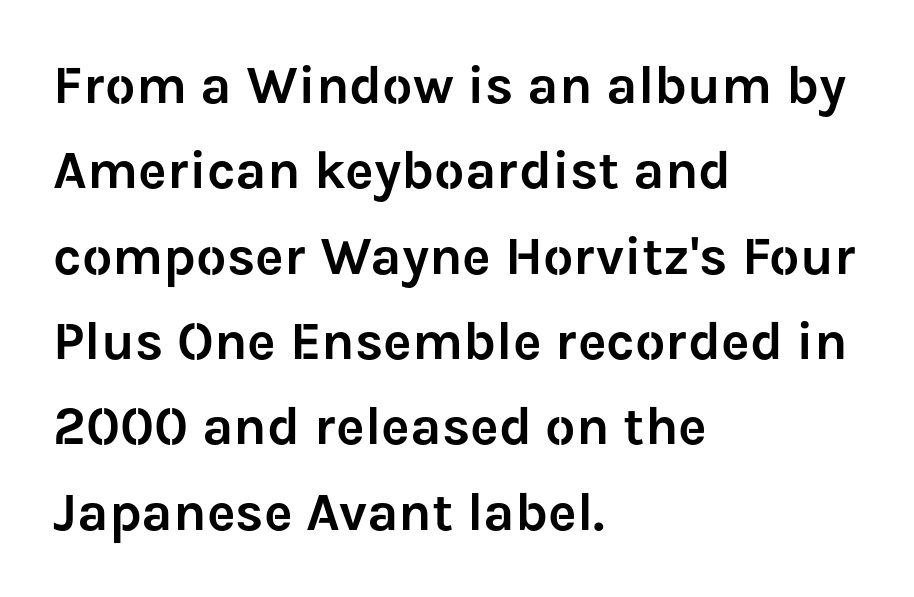
{"serif": "no", "italic": "no", "width": "normal", "stroke_contrast": "low", "x_height": "medium", "monospaced": "no", "underline": "no", "align": "left", "line_spacing": "normal", "line_spacing_ratio": 1.58, "letter_spacing": "normal", "letter_spacing_em": 0.0, "glyph_px": 54}
